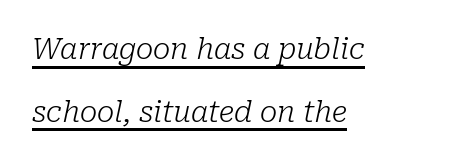
Q: Is the text bold? A: No.
Q: Is the text italic (slanted)? A: Yes, it leans right by about 10 degrees.
Q: Is the typeface a serif or a sans-serif typeface? A: Serif.
Q: Is the text underlined? A: Yes.
Q: How is the paragraph aligned? A: Left-aligned.
Q: Is the spacing between letters normal or unusually wide? A: Normal.
Q: Is the spacing between lines tight, normal or loose? A: Loose.
Q: Width (condensed, normal, or wide)? A: Normal.
Q: Stroke contrast? A: Low.
Q: x-height? A: Medium.
Q: Monospaced? A: No.
